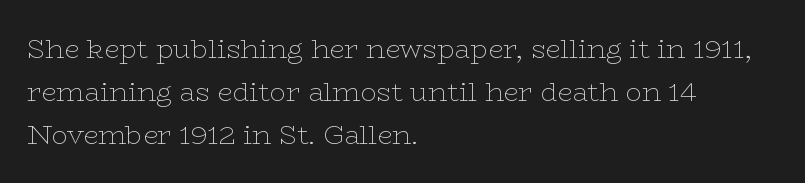
Line beginnings align vertically; line endings do not. Quick note: not italic, upright. No chunkiness to these letters — they're not bold. Default kerning and tracking; the words read as compact shapes.
